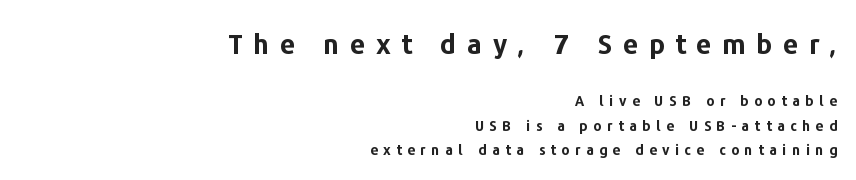
Emphasis by weight is at full strength: bold. The lettering holds an erect, upright posture throughout. The gaps between neighbouring characters are conspicuously large. Notice how the passage keeps a crisp vertical edge on the right only. Glance below the letters and you will spot only blank space.
